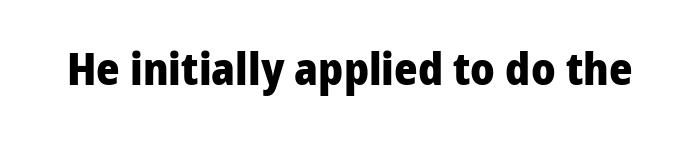
Q: Is the text bold? A: Yes.
Q: Is the text italic (slanted)? A: No, it is upright.
Q: Is the typeface a serif or a sans-serif typeface? A: Sans-serif.
Q: Is the text underlined? A: No.
Q: Is the spacing between letters normal or unusually wide? A: Normal.
Q: Width (condensed, normal, or wide)? A: Normal.
Q: Stroke contrast? A: Low.
Q: x-height? A: Medium.
Q: Monospaced? A: No.
